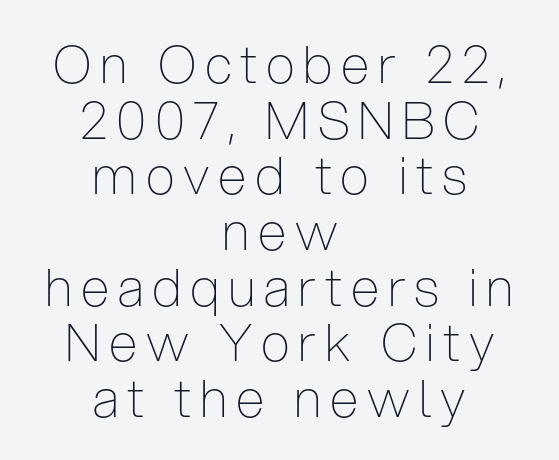
Q: Is the text bold? A: No.
Q: Is the text italic (slanted)? A: No, it is upright.
Q: Is the typeface a serif or a sans-serif typeface? A: Sans-serif.
Q: Is the text underlined? A: No.
Q: How is the paragraph aligned? A: Centered.
Q: Is the spacing between lines tight, normal or loose? A: Tight.
Q: Width (condensed, normal, or wide)? A: Condensed.
Q: Stroke contrast? A: Low.
Q: x-height? A: Medium.
Q: Monospaced? A: No.
